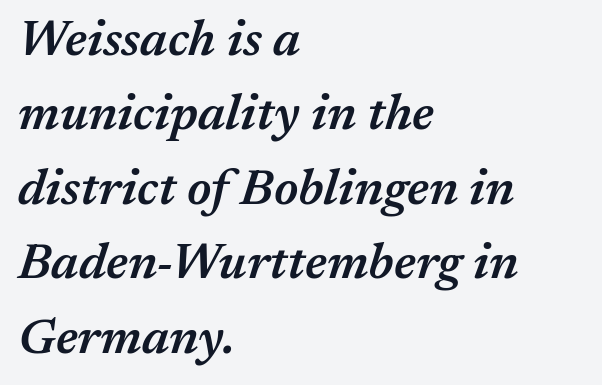
{"italic": "yes", "lean": "right", "slant_degrees": 17, "bold": "semi", "weight": "semibold", "width": "normal", "stroke_contrast": "medium", "x_height": "medium", "monospaced": "no", "underline": "no", "align": "left", "line_spacing": "normal", "line_spacing_ratio": 1.49, "letter_spacing": "normal", "letter_spacing_em": 0.0, "glyph_px": 50}
